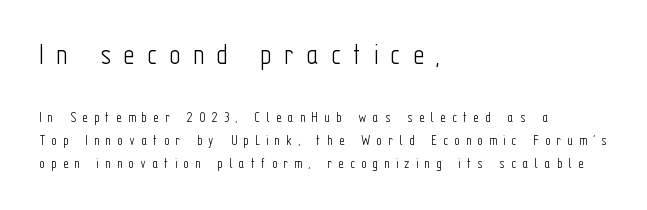
The image shows 30 px light, condensed sans-serif type, upright; set left-aligned, normal line spacing (1.53x), unusually wide letter spacing (+0.42 em), not underlined; the first (top) block is 2.0x larger; low stroke contrast and a medium x-height.
